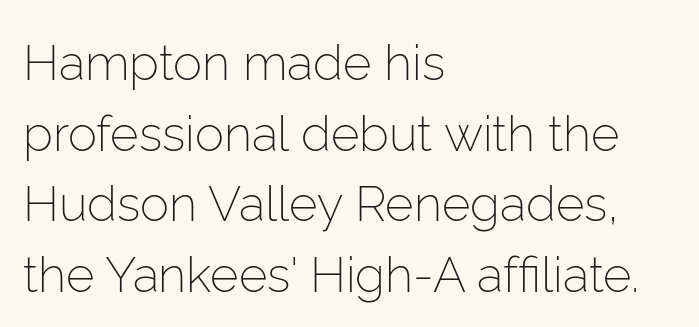
The image shows 49 px light sans-serif type, upright; set left-aligned, normal line spacing (1.44x), normal letter spacing, not underlined; low stroke contrast and a medium x-height.
